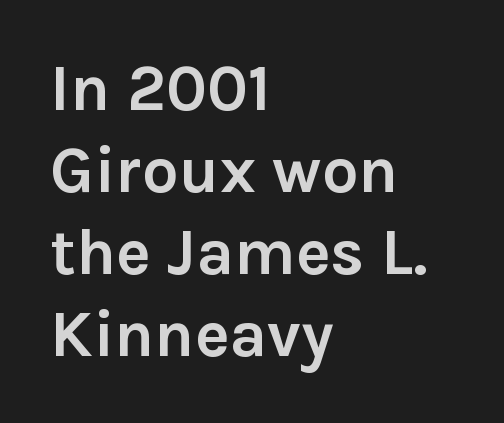
Q: Is the text bold? A: Yes.
Q: Is the text italic (slanted)? A: No, it is upright.
Q: Is the typeface a serif or a sans-serif typeface? A: Sans-serif.
Q: Is the text underlined? A: No.
Q: How is the paragraph aligned? A: Left-aligned.
Q: Is the spacing between letters normal or unusually wide? A: Normal.
Q: Is the spacing between lines tight, normal or loose? A: Normal.
Q: Width (condensed, normal, or wide)? A: Normal.
Q: Stroke contrast? A: Low.
Q: x-height? A: Medium.
Q: Monospaced? A: No.
